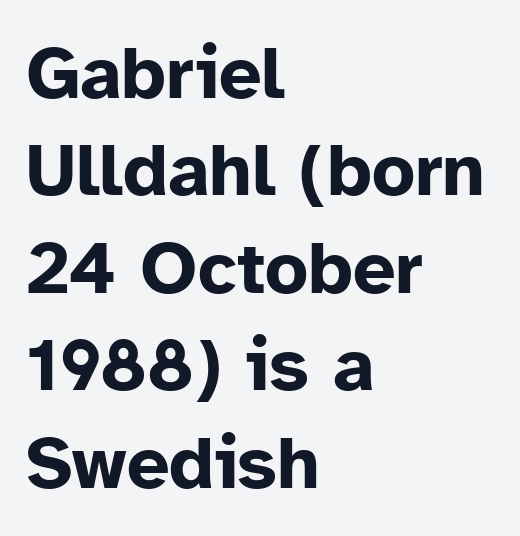
Strokes here are thick enough to call this a true bold. A typesetter would call this zero additional tracking. The passage shown stacks its lines at a standard gap. A typesetter would mark this as roman, not italic. A classic flush-left, rag-right setting is used for this passage.
